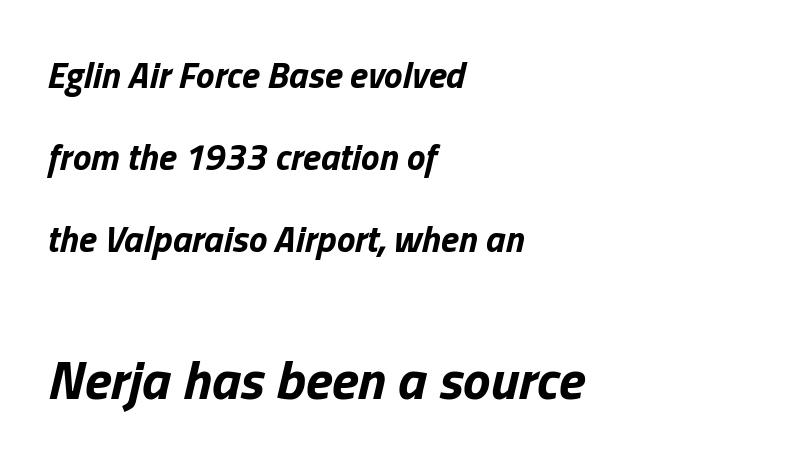
Q: Is the text bold? A: Yes.
Q: Is the text italic (slanted)? A: Yes, it leans right by about 13 degrees.
Q: Is the text underlined? A: No.
Q: How is the paragraph aligned? A: Left-aligned.
Q: Is the spacing between letters normal or unusually wide? A: Normal.
Q: Is the spacing between lines tight, normal or loose? A: Loose.
Q: Which block of text is set in a larger size, the first (top) or the second (bottom)? A: The second (bottom) one.
Q: Width (condensed, normal, or wide)? A: Normal.
Q: Stroke contrast? A: Low.
Q: x-height? A: Medium.
Q: Monospaced? A: No.
